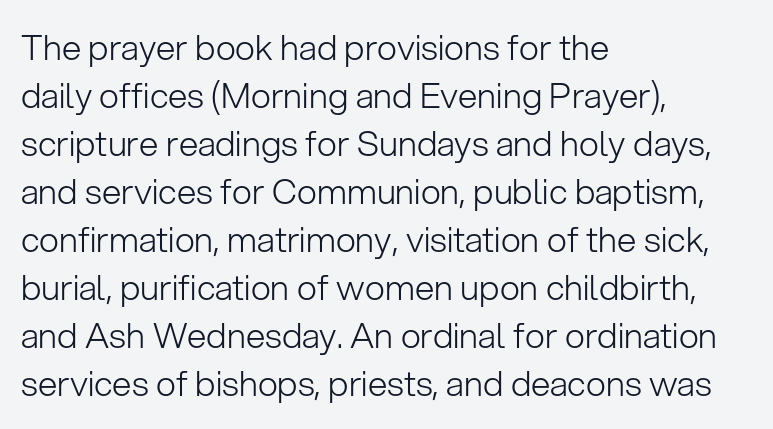
The image shows 35 px light sans-serif type, upright; set left-aligned, normal line spacing (1.37x), normal letter spacing, not underlined; low stroke contrast and a medium x-height.
